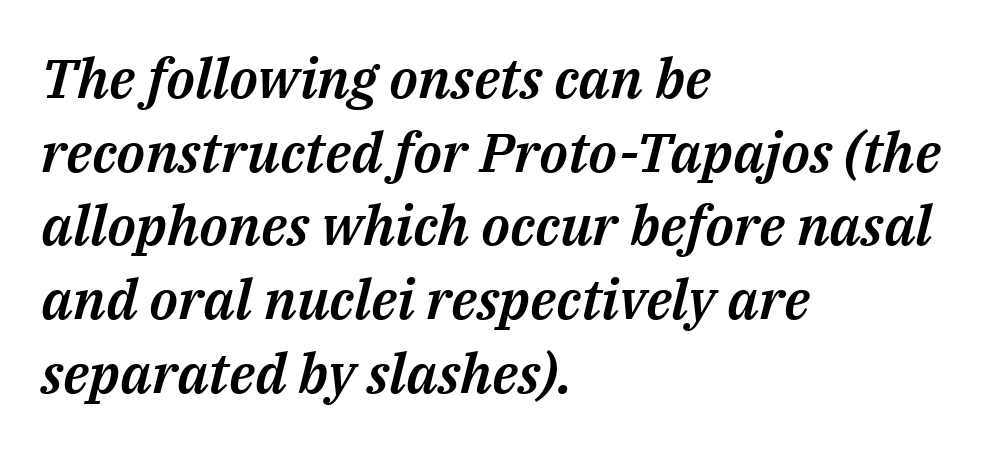
The image shows 55 px text type, italic (leaning right); set left-aligned, normal line spacing (1.34x), normal letter spacing, not underlined; medium stroke contrast and a medium x-height.
